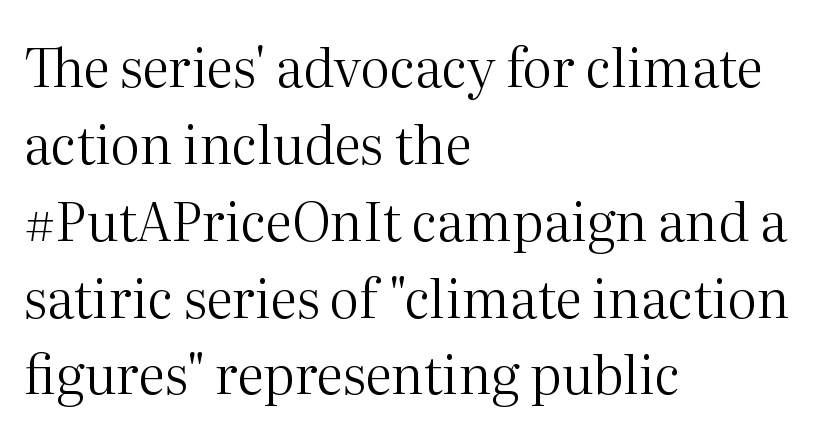
{"serif": "yes", "italic": "no", "bold": "no", "weight": "regular", "width": "normal", "stroke_contrast": "medium", "x_height": "medium", "monospaced": "no", "underline": "no", "align": "left", "line_spacing": "normal", "line_spacing_ratio": 1.45, "letter_spacing": "normal", "letter_spacing_em": 0.0, "glyph_px": 53}
